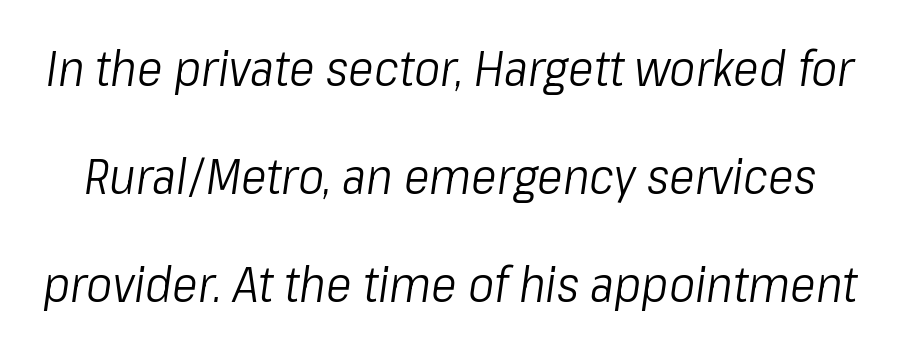
The image shows 49 px light, condensed type, italic (leaning right); set loose line spacing (2.2x), normal letter spacing, not underlined; low stroke contrast and a medium x-height.
